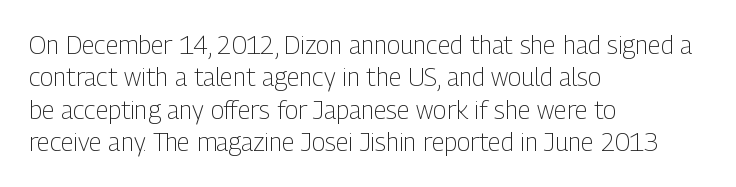
The words here are not underlined. Whoever set this chose a conventional vertical rhythm. Honestly, the letter spacing is just normal — you wouldn't notice it. Tall strokes in this sample are plumb rather than angled. Compared with a centered layout, this one pins lines to the left instead. The weight tops out at a normal text grade.
